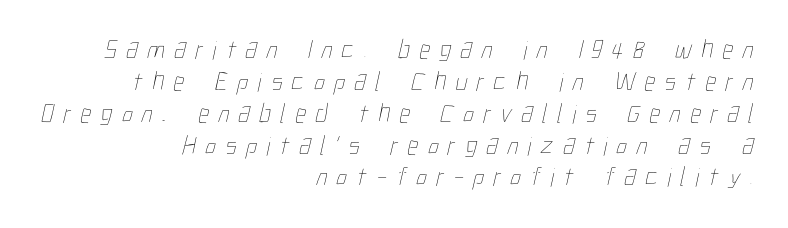
{"bold": "no", "underline": "no", "align": "right", "line_spacing_ratio": 1.18, "letter_spacing": "wide", "letter_spacing_em": 0.35, "glyph_px": 27}
